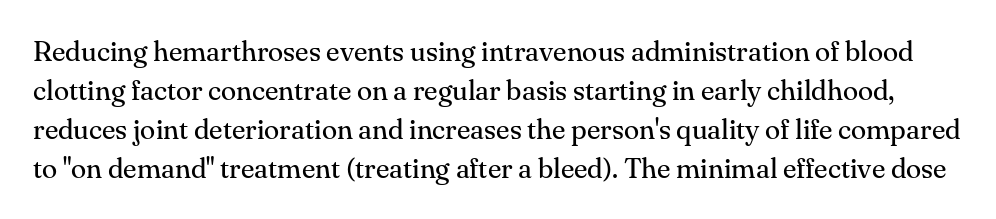
You could not count columns in this text — the font is proportionally spaced. Examine the stroke ends and you'll spot serifs. You can tell it's not italic because the verticals are truly vertical. Leading matches the norm, producing a regular column. Vertical stems look standard width or narrower in stroke. The tracking reads as untouched default to a designer's eye.
